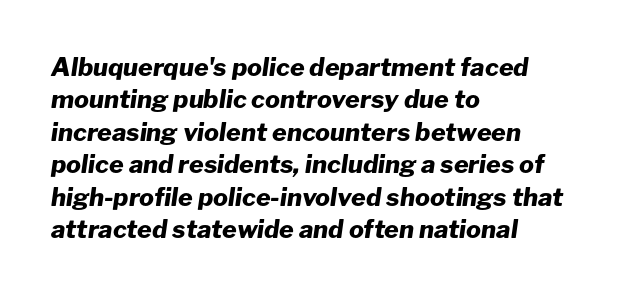
Students, observe: this is what conventionally led text looks like. Horizontally, the lines are justified to the leading edge only. A bare baseline throughout the passage. What weight is shown? A full bold with thick strokes. Yep, that's italic — everything's leaning. There is no visible air inserted between adjacent glyphs.
